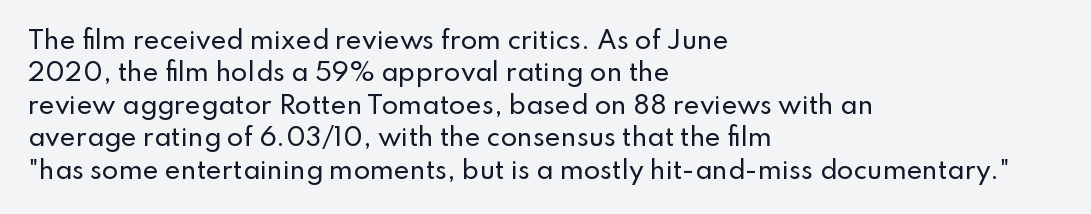
Q: Is the text italic (slanted)? A: No, it is upright.
Q: Is the text underlined? A: No.
Q: How is the paragraph aligned? A: Left-aligned.
Q: Is the spacing between letters normal or unusually wide? A: Normal.
Q: Is the spacing between lines tight, normal or loose? A: Normal.
